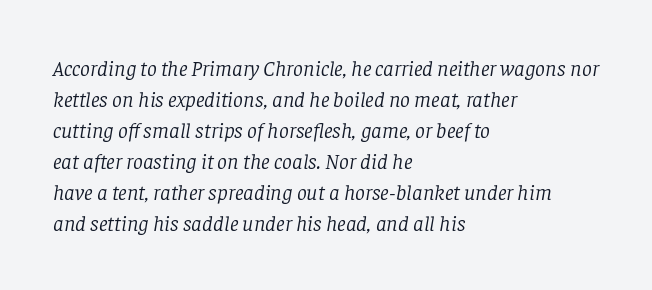
The letters sit at their default tracking, neither squeezed nor spread. An italicized treatment has been applied to the whole sample. The font sits on the lighter half of the weight spectrum, regular included. Baseline-to-baseline distance is the conventional proportion of letter height. Reading down the block, your eye returns to a fixed left position each line.
